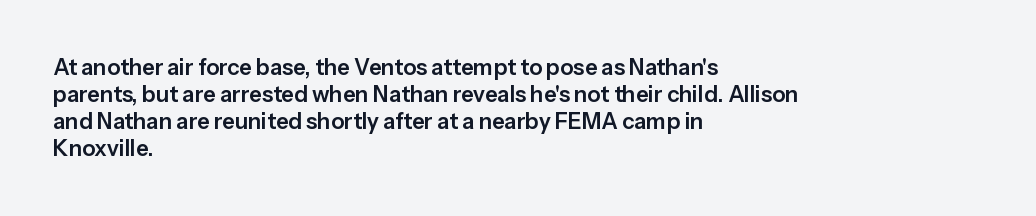
The image shows 22 px text type, upright; set left-aligned, line spacing 1.23x, normal letter spacing, not underlined.
